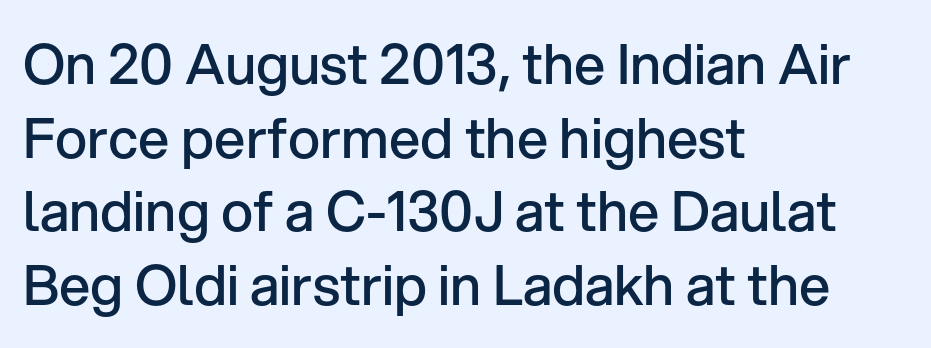
{"serif": "no", "italic": "no", "bold": "semi", "weight": "semibold", "width": "normal", "stroke_contrast": "low", "x_height": "medium", "monospaced": "no", "underline": "no", "align": "left", "line_spacing": "normal", "line_spacing_ratio": 1.34, "letter_spacing": "normal", "letter_spacing_em": 0.0, "glyph_px": 55}
